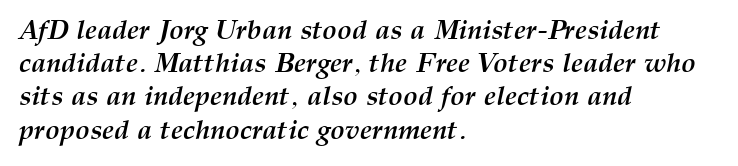
Notice how the passage keeps a crisp vertical edge on the left only. Descender tails drop into unmarked territory. Yep, that's italic — everything's leaning. Standard letterfit; no display-style spreading of the glyphs. The characters look thick and weighty, a clear bold.
